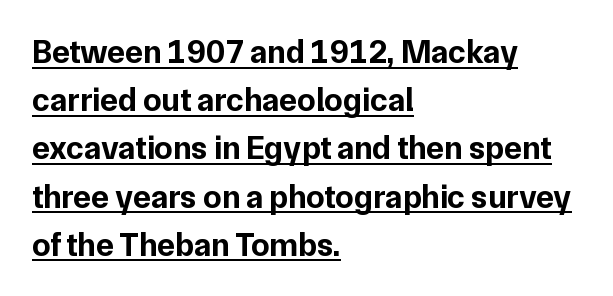
{"serif": "no", "italic": "no", "bold": "yes", "weight": "bold", "width": "normal", "stroke_contrast": "low", "x_height": "medium", "monospaced": "no", "underline": "yes", "align": "left", "line_spacing": "normal", "line_spacing_ratio": 1.46, "letter_spacing": "normal", "letter_spacing_em": 0.0, "glyph_px": 33}
